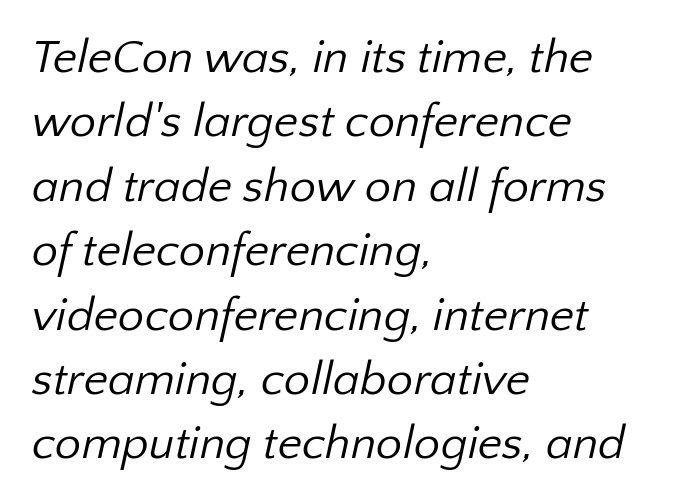
This sample uses a sans-serif face. Horizontally, the lines are justified to the leading edge only. Has an underline been added? It has not. In terms of leading, this rendering sits right in the middle. The typeface has the unassuming heft of standard copy or less.
